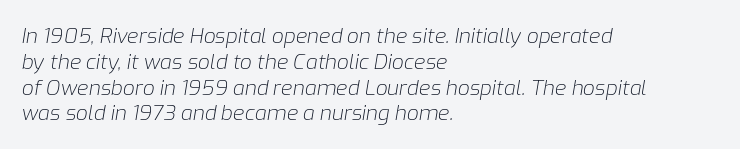
The image shows 21 px text type, italic (leaning right); set left-aligned, line spacing 1.23x, normal letter spacing, not underlined.
